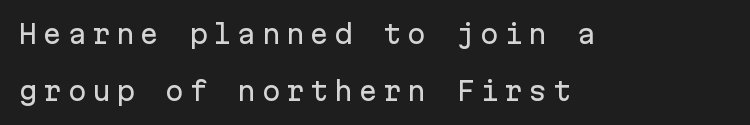
Words appear elongated and porous because spacing is wide. The designer dialed line spacing up above the default. If you drew a line through each stem, it would be perfectly vertical. Left-aligned paragraph, ragged on the right. A clean baseline with only descenders dipping below it.
